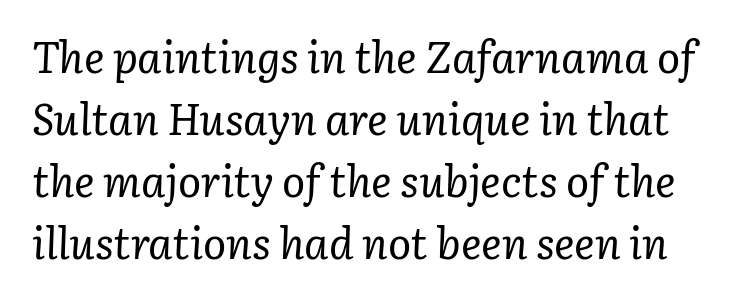
No word sits above an underline. Heft: none added — not bold. Reading down the column, the eye jumps a familiar distance to each next line. Looking at the ascenders, they clearly lean. Observe the serifs anchoring each vertical stroke in this sample. Letter spacing: default.
